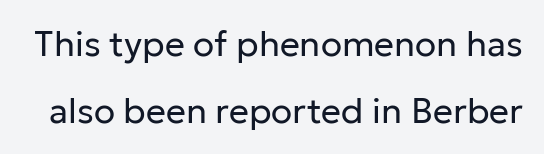
{"serif": "no", "italic": "no", "bold": "no", "weight": "regular", "width": "normal", "stroke_contrast": "low", "x_height": "medium", "monospaced": "no", "underline": "no", "line_spacing": "loose", "line_spacing_ratio": 1.91, "letter_spacing": "normal", "letter_spacing_em": 0.0, "glyph_px": 35}
